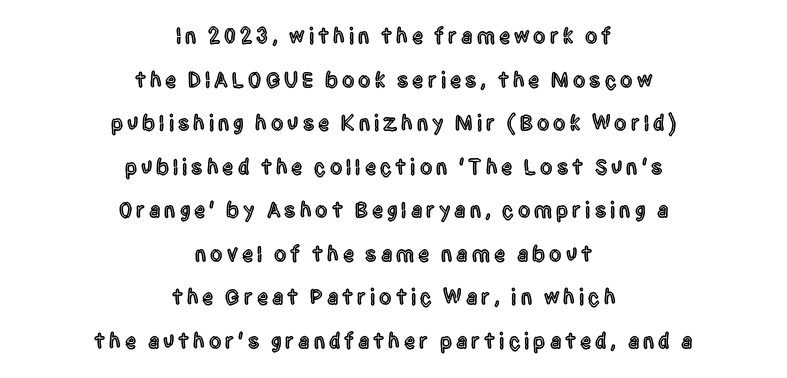
{"italic": "no", "underline": "no", "align": "center", "line_spacing": "loose", "line_spacing_ratio": 1.98, "glyph_px": 22}
